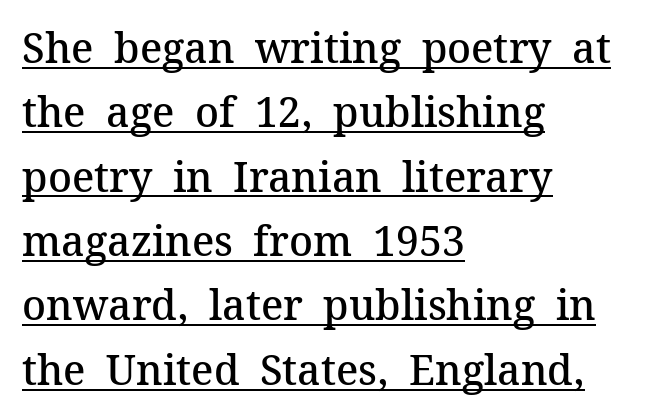
The image shows 41 px semibold serif type, upright; set left-aligned, normal line spacing (1.57x), normal letter spacing, underlined; medium stroke contrast and a medium x-height.
